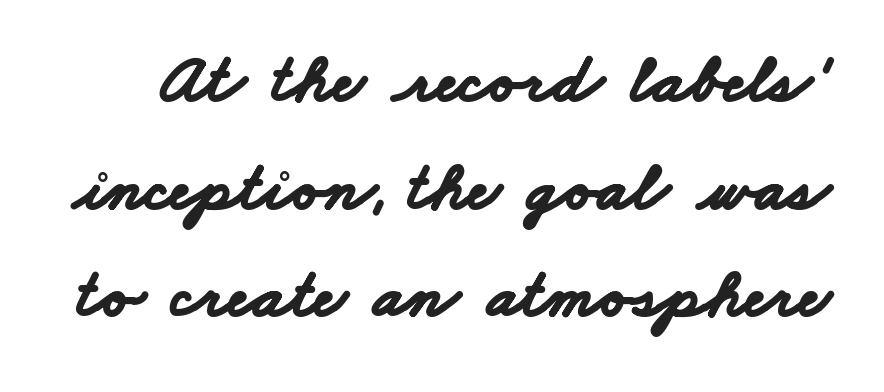
{"serif": "no", "bold": "yes", "weight": "bold", "width": "wide", "stroke_contrast": "low", "x_height": "small", "monospaced": "no", "underline": "no", "line_spacing": "normal", "line_spacing_ratio": 1.56, "letter_spacing": "normal", "letter_spacing_em": 0.0, "glyph_px": 69}
